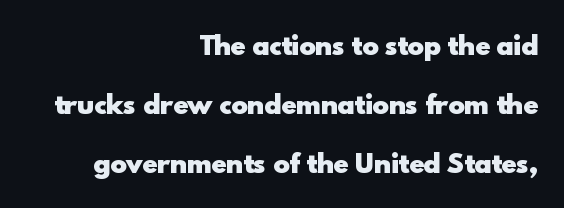
{"italic": "no", "bold": "yes", "underline": "no", "align": "right", "line_spacing": "loose", "line_spacing_ratio": 2.37, "letter_spacing": "normal", "letter_spacing_em": 0.0, "glyph_px": 25}
